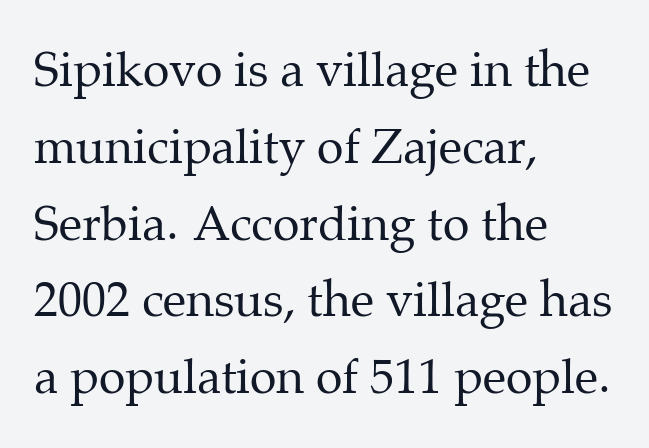
This is serif lettering, the kind often seen in printed books. The letterforms sit at book weight or below. There is no visible air inserted between adjacent glyphs. Line starts are locked; line ends wander. The passage shown is typed in a proportional face where columns would drift.
